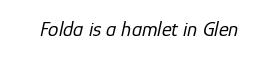
Each word holds together tightly as a unit, with standard inter-letter gaps. Style check: oblique. Lines of text with bare space underneath. Heaviness? Minimal to ordinary, like unemphasized prose.
